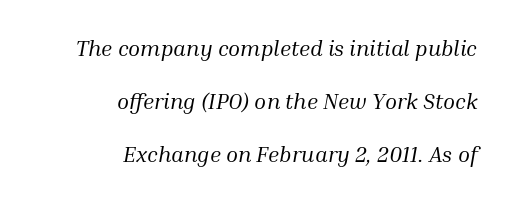
Q: Is the text bold? A: No.
Q: Is the text italic (slanted)? A: Yes, it leans right by about 10 degrees.
Q: Is the text underlined? A: No.
Q: How is the paragraph aligned? A: Right-aligned.
Q: Is the spacing between letters normal or unusually wide? A: Normal.
Q: Is the spacing between lines tight, normal or loose? A: Loose.
